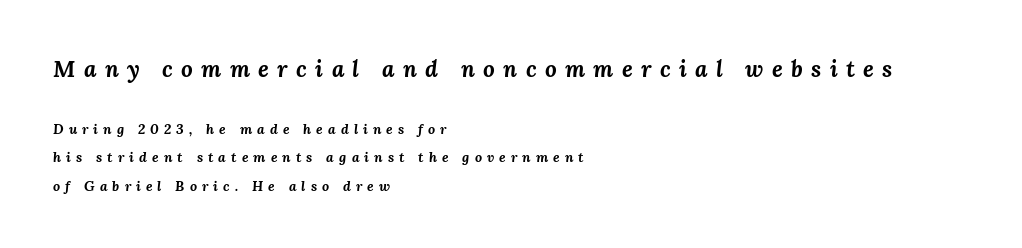
The image shows 23 px bold type, italic (leaning right); set left-aligned, loose line spacing (2.05x), unusually wide letter spacing (+0.36 em), not underlined; the first (top) block is 1.64x larger.
